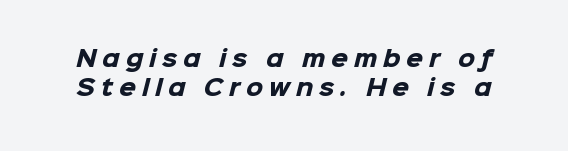
Q: Is the text bold? A: Yes.
Q: Is the text underlined? A: No.
Q: Is the spacing between letters normal or unusually wide? A: Unusually wide.
Q: Is the spacing between lines tight, normal or loose? A: Normal.
